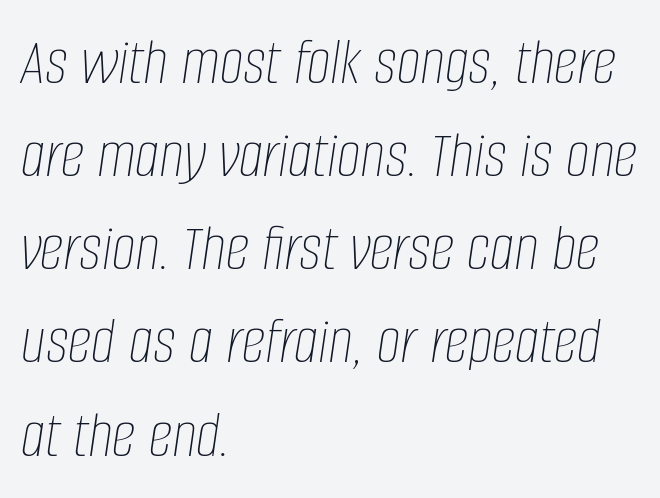
There is no visible air inserted between adjacent glyphs. The setting favours the left margin, as ordinary paragraphs usually do. How would I describe the line gaps? Plain and ordinary. Designer's note — italics engaged. No heavy texture on the line: the type isn't bold.
